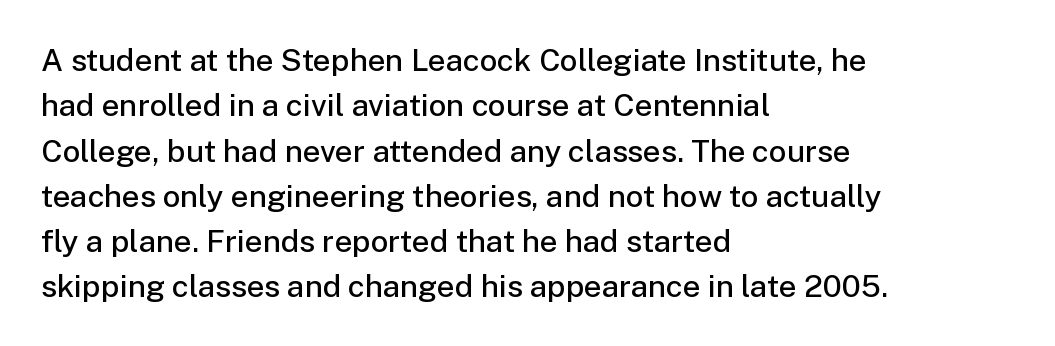
Successive baselines arrive at the customary interval. Is there any slant? The stems are plumb. Decoration check: the copy has no underline. Serif or sans? Sans — the stroke terminals are bare. A typesetter would call this zero additional tracking.
